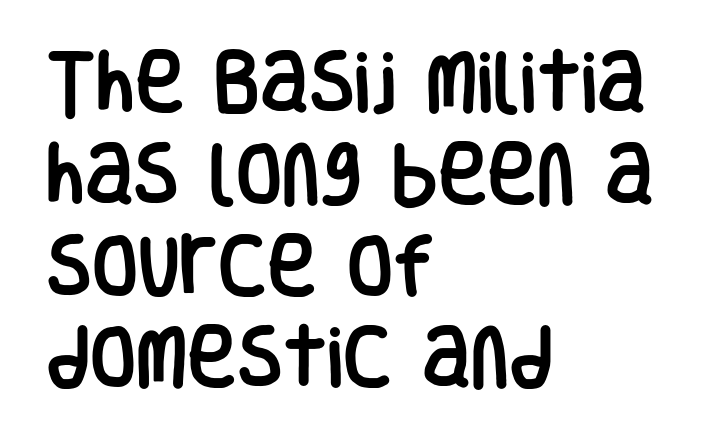
The vertical gap from one line to the next is medium. Casual observation: everything's shoved over to the left. What kind of face is this? One without serifs — a sans. These lines are rendered in a variable-pitch font.
